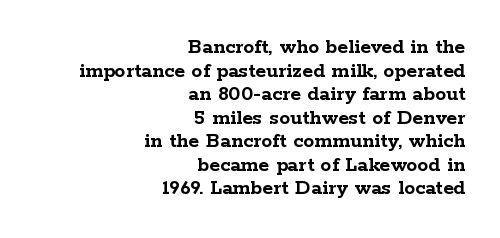
{"italic": "no", "bold": "yes", "underline": "no", "align": "right", "line_spacing": "tight", "line_spacing_ratio": 1.07, "letter_spacing": "normal", "letter_spacing_em": 0.0, "glyph_px": 22}
